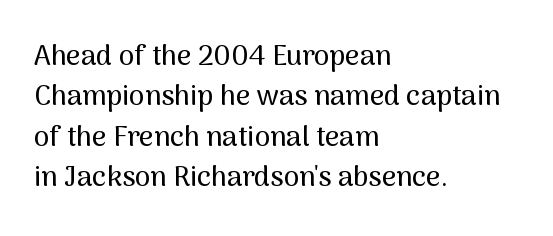
{"serif": "no", "italic": "no", "width": "normal", "stroke_contrast": "medium", "x_height": "medium", "monospaced": "no", "underline": "no", "align": "left", "line_spacing": "normal", "line_spacing_ratio": 1.44, "letter_spacing": "normal", "letter_spacing_em": 0.0, "glyph_px": 28}
